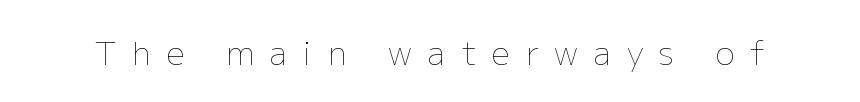
The image shows 32 px thin type, upright; set unusually wide letter spacing (+0.5 em), not underlined; low stroke contrast and a medium x-height.
